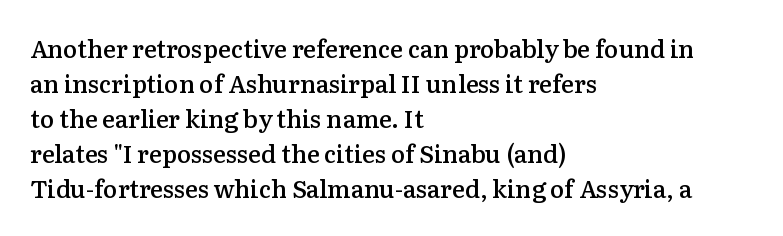
{"italic": "no", "bold": "semi", "underline": "no", "align": "left", "line_spacing": "normal", "line_spacing_ratio": 1.46, "letter_spacing": "normal", "letter_spacing_em": 0.0, "glyph_px": 24}
